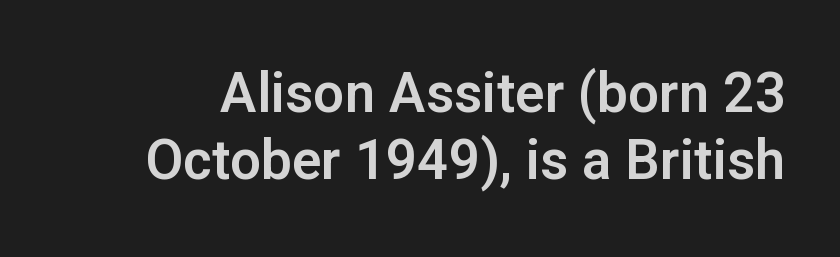
{"serif": "no", "italic": "no", "width": "normal", "stroke_contrast": "low", "x_height": "medium", "monospaced": "no", "underline": "no", "line_spacing_ratio": 1.21, "letter_spacing": "normal", "letter_spacing_em": 0.0, "glyph_px": 55}
